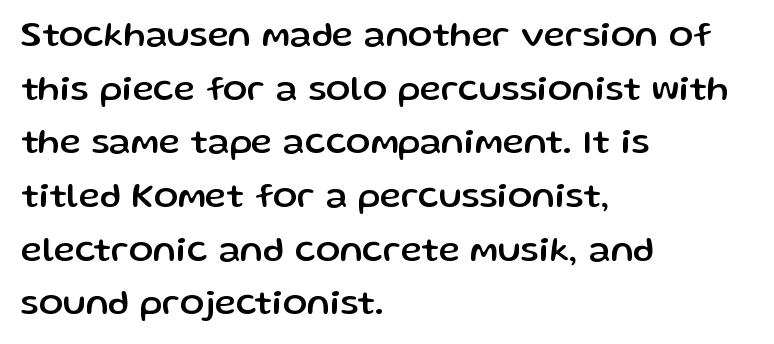
The glyphs are unaccompanied by any horizontal stroke below them. The typography opts for an upright posture over an oblique one. The ragged edge is on the right, which tells us the setting is flush left. The glyphs in this specimen are sans serif. The type is set solid horizontally, with unmodified tracking.
